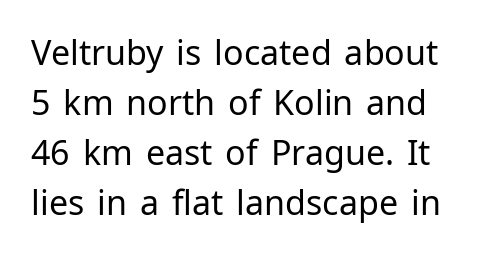
Do the characters align in a grid? No, the font is proportional. Weight: not bold — regular or lighter. You can tell from the bare stems that sans-serif type was used. Vertical spacing — default.
